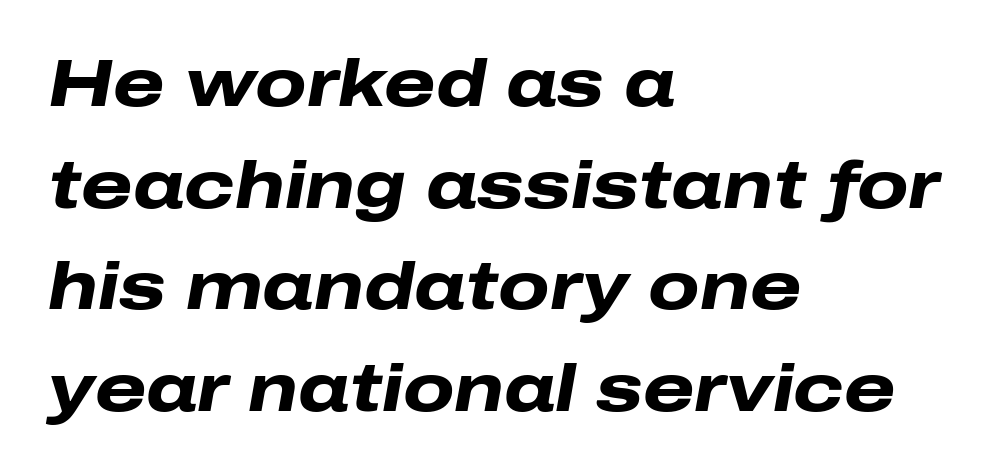
Anything drawn beneath the words? Only blank space. This sample has the flowing, uneven cadence of proportional lettering. These lines stack with their left ends in a neat column. Quick note: interline space is typical.
